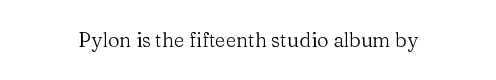
Q: Is the text bold? A: No.
Q: Is the text italic (slanted)? A: No, it is upright.
Q: Is the text underlined? A: No.
Q: Is the spacing between letters normal or unusually wide? A: Normal.
